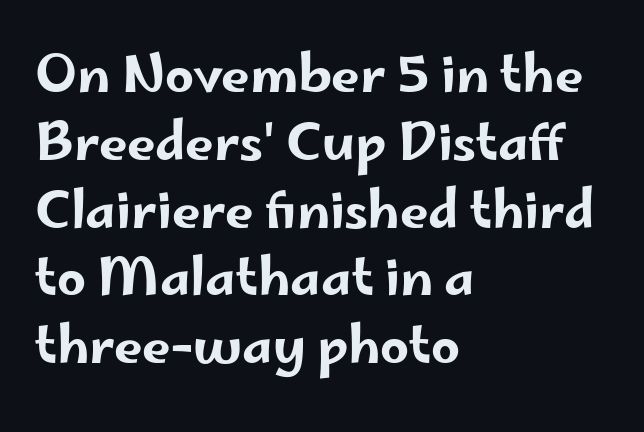
{"serif": "no", "italic": "no", "width": "wide", "stroke_contrast": "low", "x_height": "small", "monospaced": "no", "underline": "no", "align": "left", "line_spacing": "normal", "line_spacing_ratio": 1.33, "letter_spacing": "normal", "letter_spacing_em": 0.0, "glyph_px": 51}
